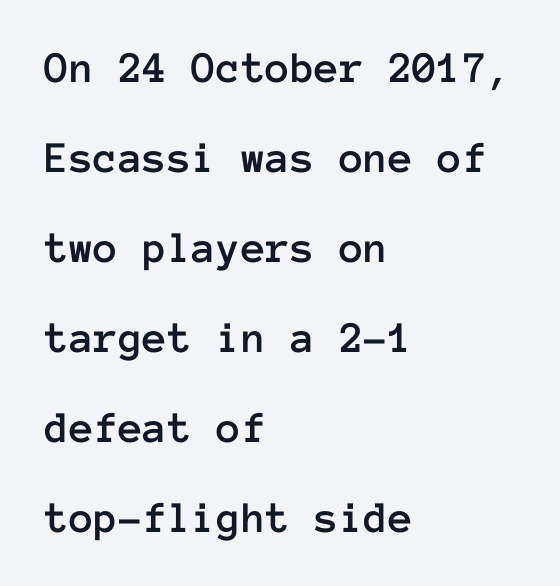
Q: Is the text italic (slanted)? A: No, it is upright.
Q: Is the text underlined? A: No.
Q: How is the paragraph aligned? A: Left-aligned.
Q: Is the spacing between letters normal or unusually wide? A: Normal.
Q: Is the spacing between lines tight, normal or loose? A: Loose.
Q: Width (condensed, normal, or wide)? A: Normal.
Q: Stroke contrast? A: Low.
Q: x-height? A: Medium.
Q: Monospaced? A: Yes.
